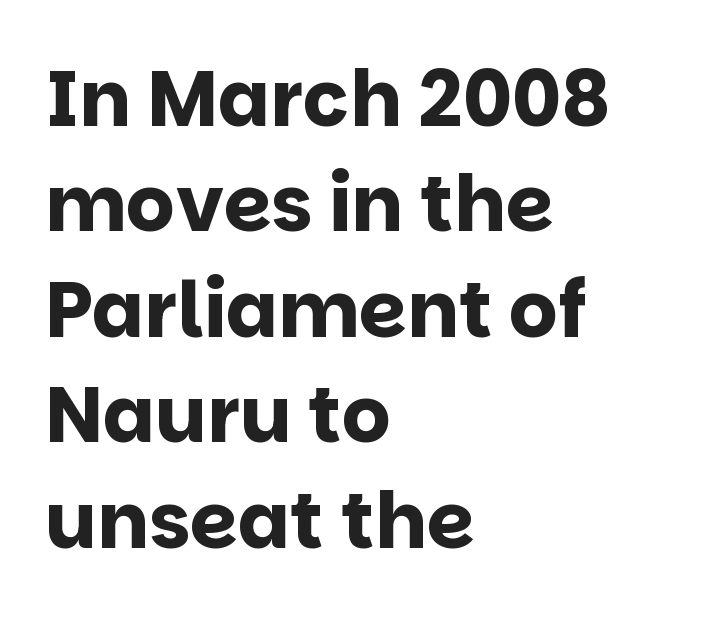
Q: Is the text bold? A: Yes.
Q: Is the text italic (slanted)? A: No, it is upright.
Q: Is the typeface a serif or a sans-serif typeface? A: Sans-serif.
Q: Is the text underlined? A: No.
Q: How is the paragraph aligned? A: Left-aligned.
Q: Is the spacing between letters normal or unusually wide? A: Normal.
Q: Is the spacing between lines tight, normal or loose? A: Normal.
Q: Width (condensed, normal, or wide)? A: Normal.
Q: Stroke contrast? A: Low.
Q: x-height? A: Large.
Q: Monospaced? A: No.
